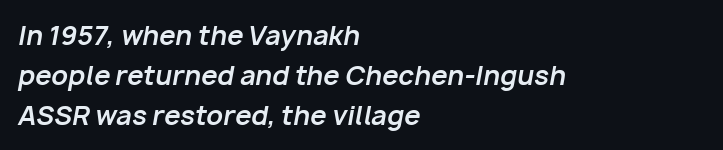
The image shows 26 px bold type, italic (leaning right); set left-aligned, normal line spacing (1.53x), normal letter spacing, not underlined.
